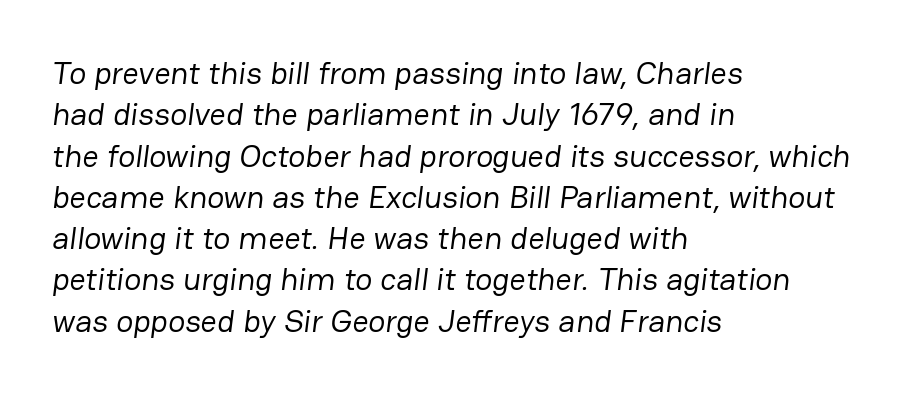
{"serif": "no", "bold": "no", "weight": "regular", "width": "normal", "stroke_contrast": "low", "x_height": "medium", "monospaced": "no", "underline": "no", "align": "left", "line_spacing": "normal", "line_spacing_ratio": 1.29, "letter_spacing": "normal", "letter_spacing_em": 0.0, "glyph_px": 32}
